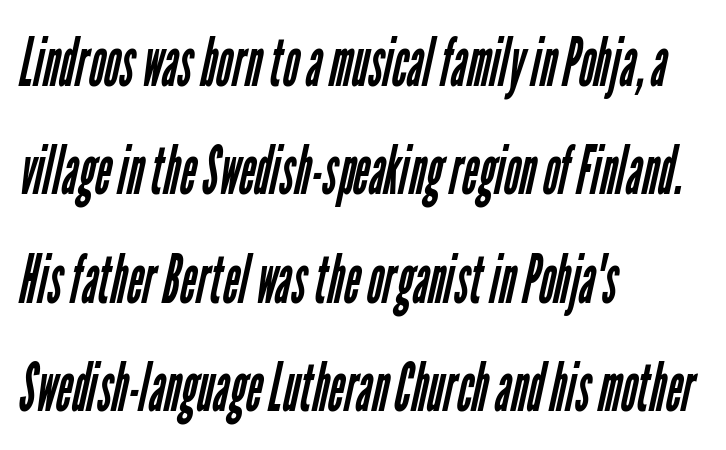
The image shows 69 px regular-weight, condensed sans-serif type; set left-aligned, normal line spacing (1.57x), normal letter spacing, not underlined; low stroke contrast and a medium x-height.
